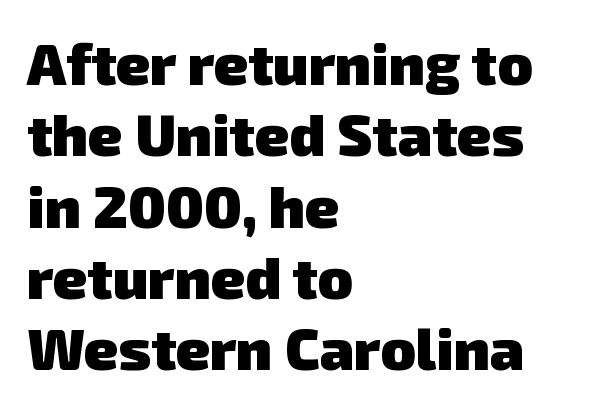
The image shows 58 px heavy sans-serif type; set left-aligned, line spacing 1.23x, normal letter spacing, not underlined; low stroke contrast and a medium x-height.
